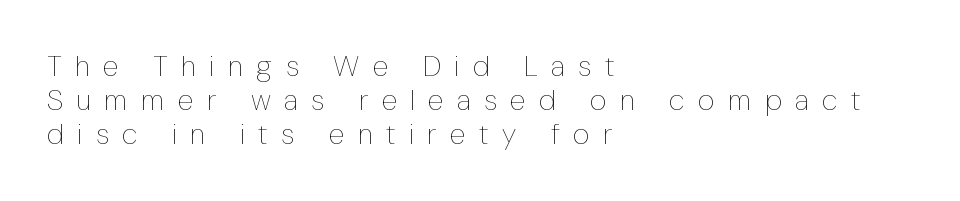
Q: Is the text bold? A: No.
Q: Is the text italic (slanted)? A: No, it is upright.
Q: Is the text underlined? A: No.
Q: How is the paragraph aligned? A: Left-aligned.
Q: Is the spacing between letters normal or unusually wide? A: Unusually wide.
Q: Width (condensed, normal, or wide)? A: Condensed.
Q: Stroke contrast? A: Low.
Q: x-height? A: Medium.
Q: Monospaced? A: No.
